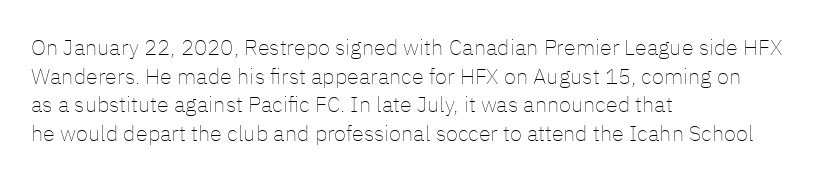
The image shows 22 px text type, upright; set left-aligned, normal line spacing (1.3x), normal letter spacing, not underlined.
